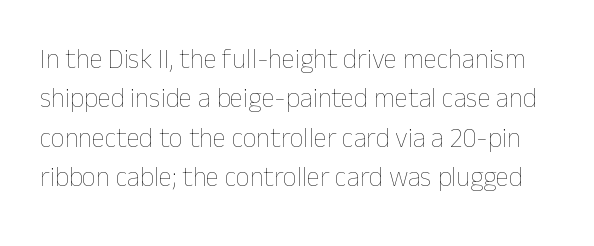
{"italic": "no", "bold": "no", "underline": "no", "line_spacing": "normal", "line_spacing_ratio": 1.46, "letter_spacing": "normal", "letter_spacing_em": 0.0, "glyph_px": 27}
